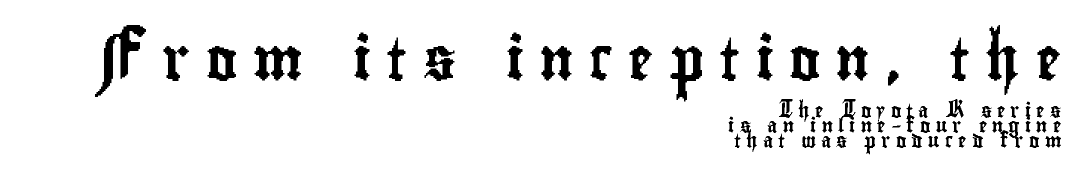
{"serif": "no", "italic": "no", "width": "condensed", "stroke_contrast": "low", "x_height": "small", "monospaced": "no", "underline": "no", "align": "right", "line_spacing": "tight", "line_spacing_ratio": 1.06, "letter_spacing": "wide", "letter_spacing_em": 0.37, "larger_block": "first", "size_ratio": 3.0, "glyph_px": 42}
